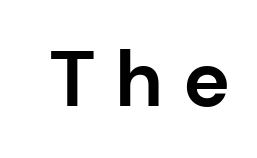
{"serif": "no", "italic": "no", "bold": "yes", "weight": "bold", "width": "normal", "stroke_contrast": "low", "x_height": "medium", "monospaced": "no", "underline": "no", "letter_spacing": "wide", "letter_spacing_em": 0.25, "glyph_px": 79}
